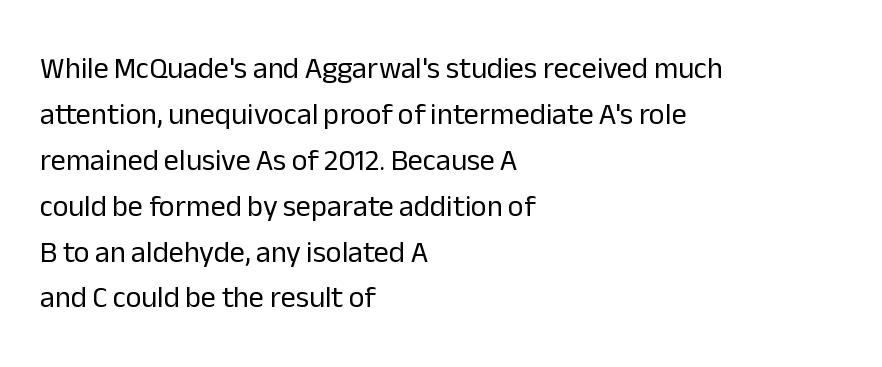
Q: Is the text bold? A: No.
Q: Is the text italic (slanted)? A: No, it is upright.
Q: Is the typeface a serif or a sans-serif typeface? A: Sans-serif.
Q: Is the text underlined? A: No.
Q: How is the paragraph aligned? A: Left-aligned.
Q: Is the spacing between letters normal or unusually wide? A: Normal.
Q: Is the spacing between lines tight, normal or loose? A: Normal.
Q: Width (condensed, normal, or wide)? A: Normal.
Q: Stroke contrast? A: Low.
Q: x-height? A: Medium.
Q: Monospaced? A: No.
